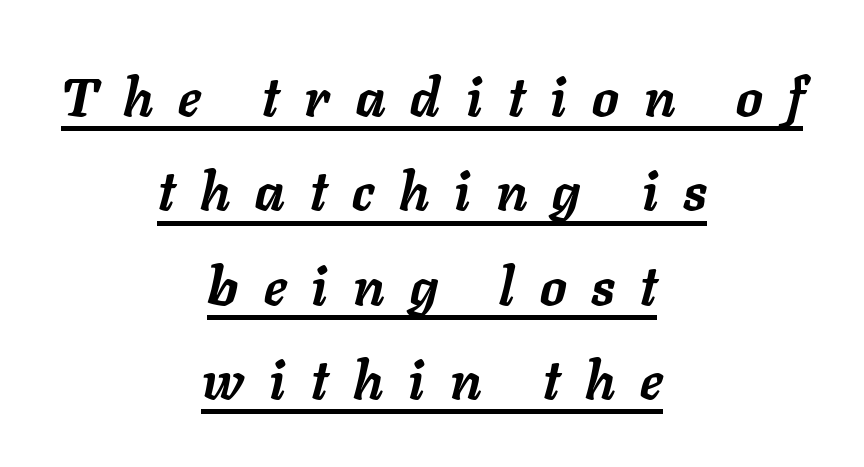
Q: Is the text bold? A: Yes.
Q: Is the text italic (slanted)? A: Yes, it leans right by about 11 degrees.
Q: Is the text underlined? A: Yes.
Q: How is the paragraph aligned? A: Centered.
Q: Is the spacing between letters normal or unusually wide? A: Unusually wide.
Q: Width (condensed, normal, or wide)? A: Normal.
Q: Stroke contrast? A: Low.
Q: x-height? A: Medium.
Q: Monospaced? A: No.
